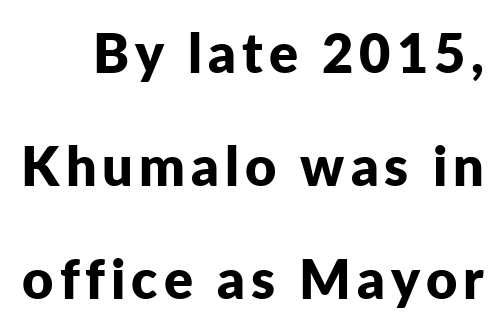
{"serif": "no", "italic": "no", "bold": "yes", "weight": "bold", "width": "normal", "stroke_contrast": "low", "x_height": "medium", "monospaced": "no", "underline": "no", "line_spacing": "loose", "line_spacing_ratio": 2.09, "glyph_px": 54}
